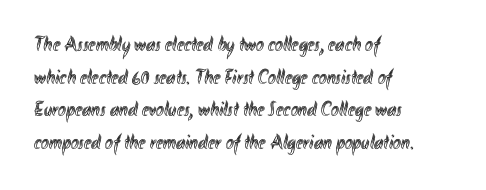
Q: Is the text italic (slanted)? A: Yes.
Q: Is the text underlined? A: No.
Q: How is the paragraph aligned? A: Left-aligned.
Q: Is the spacing between letters normal or unusually wide? A: Normal.
Q: Is the spacing between lines tight, normal or loose? A: Normal.
